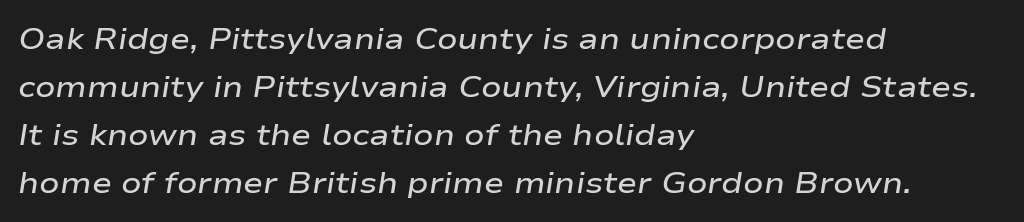
Q: Is the text bold? A: Semi-bold.
Q: Is the text italic (slanted)? A: Yes, it leans right by about 9 degrees.
Q: Is the text underlined? A: No.
Q: How is the paragraph aligned? A: Left-aligned.
Q: Is the spacing between letters normal or unusually wide? A: Normal.
Q: Is the spacing between lines tight, normal or loose? A: Normal.
Q: Width (condensed, normal, or wide)? A: Wide.
Q: Stroke contrast? A: Low.
Q: x-height? A: Medium.
Q: Monospaced? A: No.
